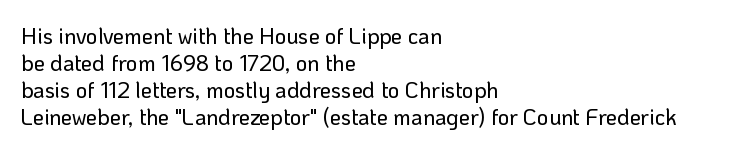
The horizontal fit of the characters is conventional and even. The typesetter chose a ragged-right arrangement here. Upright lettering throughout. The specimen omits any rule beneath the text block's lines.
